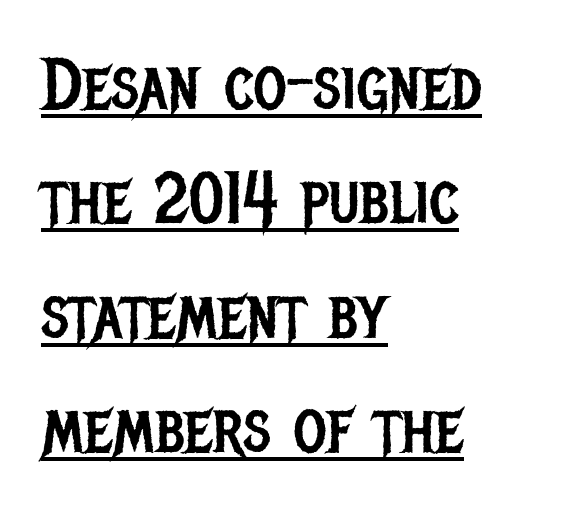
Q: Is the text bold? A: No.
Q: Is the text italic (slanted)? A: No, it is upright.
Q: Is the typeface a serif or a sans-serif typeface? A: Sans-serif.
Q: Is the text underlined? A: Yes.
Q: How is the paragraph aligned? A: Left-aligned.
Q: Is the spacing between letters normal or unusually wide? A: Normal.
Q: Is the spacing between lines tight, normal or loose? A: Normal.
Q: Width (condensed, normal, or wide)? A: Condensed.
Q: Stroke contrast? A: Low.
Q: x-height? A: Large.
Q: Monospaced? A: No.
